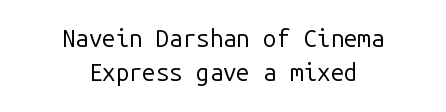
The image shows 24 px text type, upright; set centered, normal line spacing (1.4x), normal letter spacing, not underlined.
